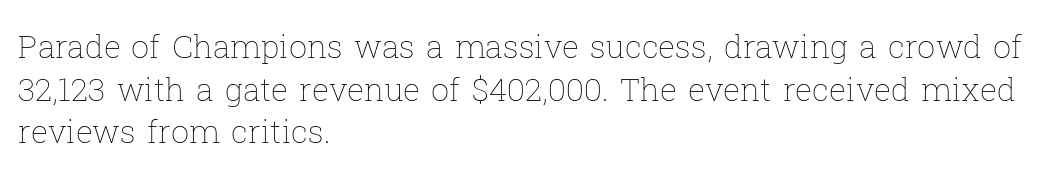
The image shows 32 px thin type, upright; set left-aligned, normal line spacing (1.33x), normal letter spacing, not underlined; low stroke contrast and a medium x-height.
